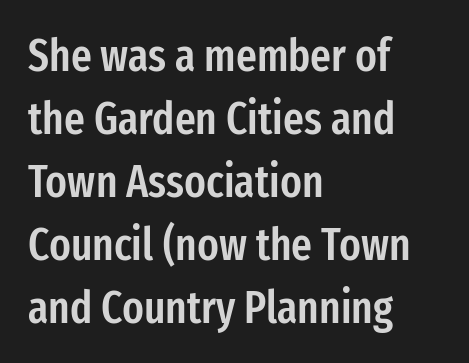
Q: Is the text bold? A: Semi-bold.
Q: Is the text italic (slanted)? A: No, it is upright.
Q: Is the typeface a serif or a sans-serif typeface? A: Sans-serif.
Q: Is the text underlined? A: No.
Q: How is the paragraph aligned? A: Left-aligned.
Q: Is the spacing between letters normal or unusually wide? A: Normal.
Q: Is the spacing between lines tight, normal or loose? A: Normal.
Q: Width (condensed, normal, or wide)? A: Condensed.
Q: Stroke contrast? A: Low.
Q: x-height? A: Medium.
Q: Monospaced? A: No.
